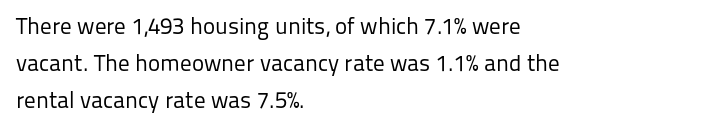
Q: Is the text bold? A: No.
Q: Is the text italic (slanted)? A: No, it is upright.
Q: Is the text underlined? A: No.
Q: How is the paragraph aligned? A: Left-aligned.
Q: Is the spacing between letters normal or unusually wide? A: Normal.
Q: Is the spacing between lines tight, normal or loose? A: Normal.
